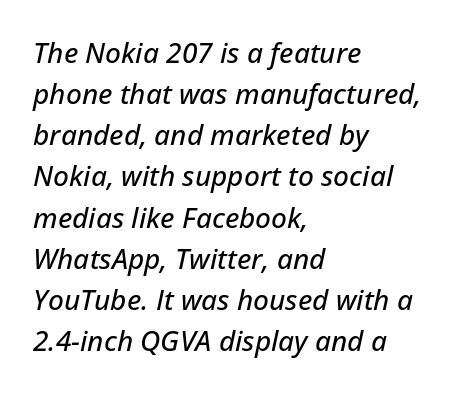
Q: Is the text italic (slanted)? A: Yes, it leans right by about 12 degrees.
Q: Is the text underlined? A: No.
Q: How is the paragraph aligned? A: Left-aligned.
Q: Is the spacing between letters normal or unusually wide? A: Normal.
Q: Is the spacing between lines tight, normal or loose? A: Normal.
Q: Width (condensed, normal, or wide)? A: Normal.
Q: Stroke contrast? A: Low.
Q: x-height? A: Medium.
Q: Monospaced? A: No.
